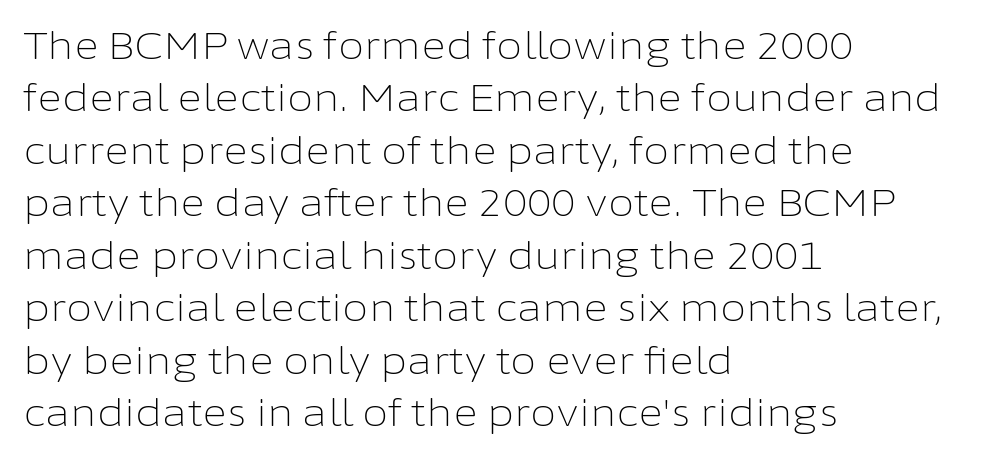
The image shows 38 px light sans-serif type, upright; set left-aligned, normal line spacing (1.38x), normal letter spacing, not underlined; low stroke contrast and a medium x-height.
